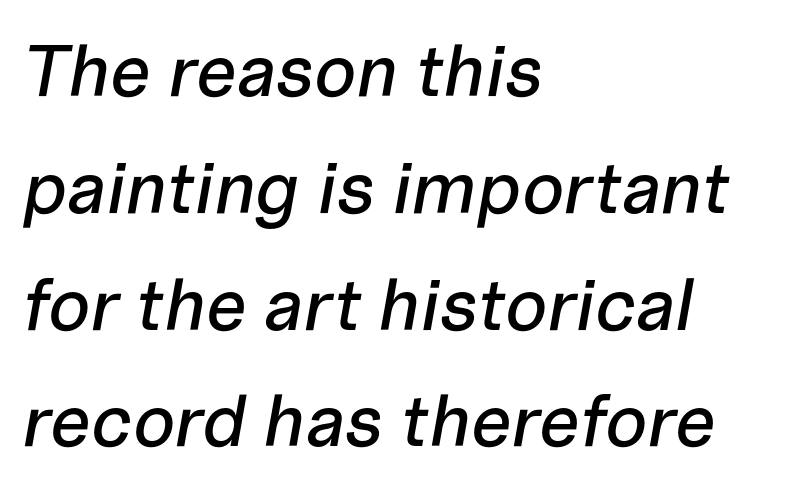
Q: Is the text italic (slanted)? A: Yes, it leans right by about 10 degrees.
Q: Is the text underlined? A: No.
Q: How is the paragraph aligned? A: Left-aligned.
Q: Is the spacing between letters normal or unusually wide? A: Normal.
Q: Is the spacing between lines tight, normal or loose? A: Normal.
Q: Width (condensed, normal, or wide)? A: Normal.
Q: Stroke contrast? A: Low.
Q: x-height? A: Medium.
Q: Monospaced? A: No.
